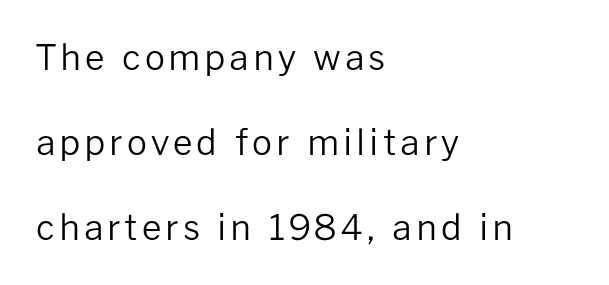
{"serif": "no", "italic": "no", "bold": "no", "weight": "regular", "width": "normal", "stroke_contrast": "low", "x_height": "medium", "monospaced": "no", "underline": "no", "align": "left", "line_spacing": "loose", "line_spacing_ratio": 2.43, "glyph_px": 35}
